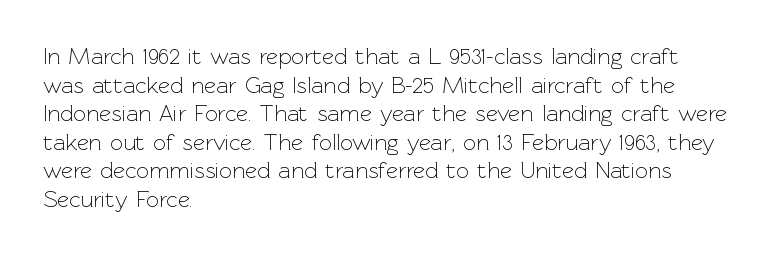
{"italic": "no", "bold": "no", "underline": "no", "align": "left", "line_spacing_ratio": 1.24, "letter_spacing": "normal", "letter_spacing_em": 0.0, "glyph_px": 23}
